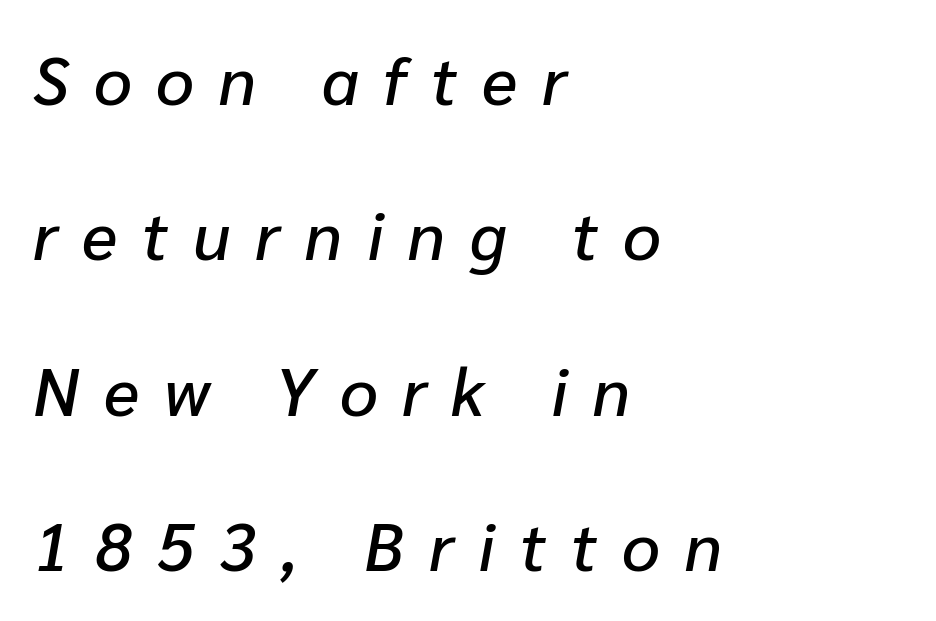
The image shows 67 px text type, italic (leaning right); set left-aligned, loose line spacing (2.32x), unusually wide letter spacing (+0.37 em), not underlined; low stroke contrast and a medium x-height.
